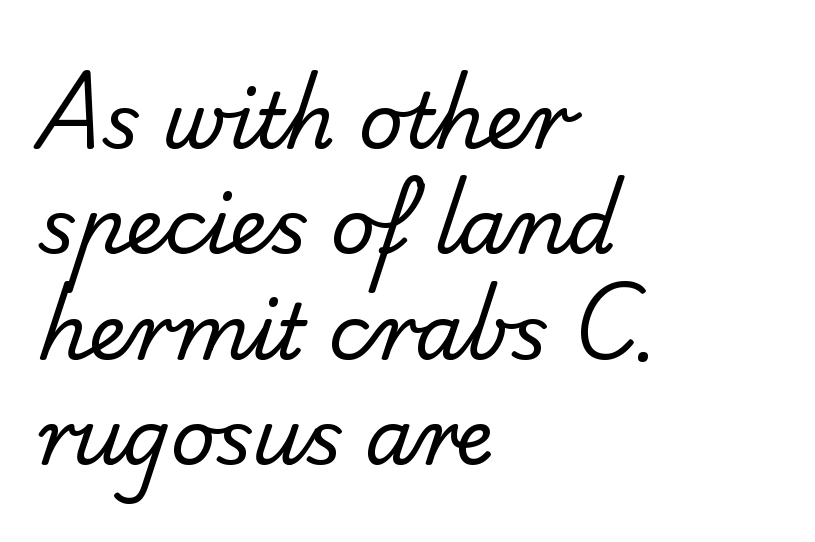
The image shows 77 px regular-weight sans-serif type; set left-aligned, normal line spacing (1.37x), normal letter spacing, not underlined; low stroke contrast and a small x-height.
